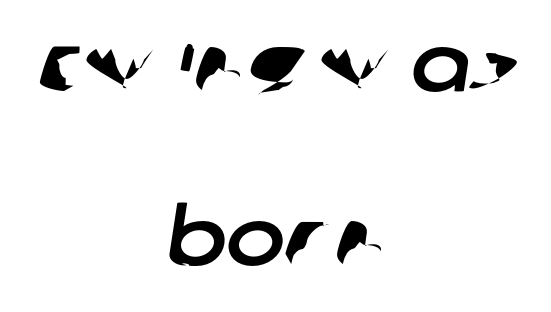
{"serif": "no", "width": "normal", "stroke_contrast": "low", "x_height": "large", "monospaced": "no", "underline": "no", "align": "center", "line_spacing": "loose", "line_spacing_ratio": 2.2, "letter_spacing": "normal", "letter_spacing_em": 0.0, "glyph_px": 79}
